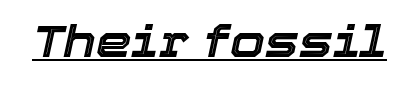
Q: Is the text italic (slanted)? A: Yes, it leans right by about 12 degrees.
Q: Is the text underlined? A: Yes.
Q: Is the spacing between letters normal or unusually wide? A: Normal.
Q: Width (condensed, normal, or wide)? A: Normal.
Q: x-height? A: Medium.
Q: Monospaced? A: No.
